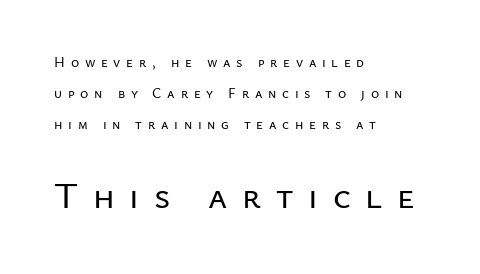
{"serif": "no", "italic": "no", "width": "normal", "stroke_contrast": "low", "x_height": "medium", "monospaced": "no", "underline": "no", "align": "left", "line_spacing": "loose", "line_spacing_ratio": 2.2, "letter_spacing": "wide", "letter_spacing_em": 0.41, "larger_block": "second", "size_ratio": 2.57, "glyph_px": 36}
